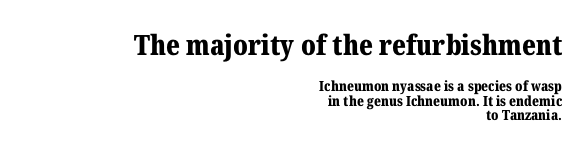
Weight check: bold — yes, fully. Baseline-to-baseline distance is barely more than the letter height. A bare baseline throughout the passage. The line texture is even and compact thanks to regular tracking. This is roman type, the default non-slanted kind. Is this a sans? No — the strokes have serifs.
